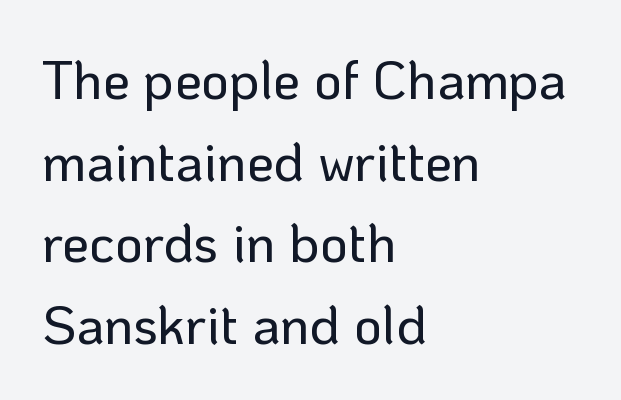
{"serif": "no", "italic": "no", "width": "normal", "stroke_contrast": "low", "x_height": "medium", "monospaced": "no", "underline": "no", "align": "left", "line_spacing": "normal", "line_spacing_ratio": 1.51, "letter_spacing": "normal", "letter_spacing_em": 0.0, "glyph_px": 54}
